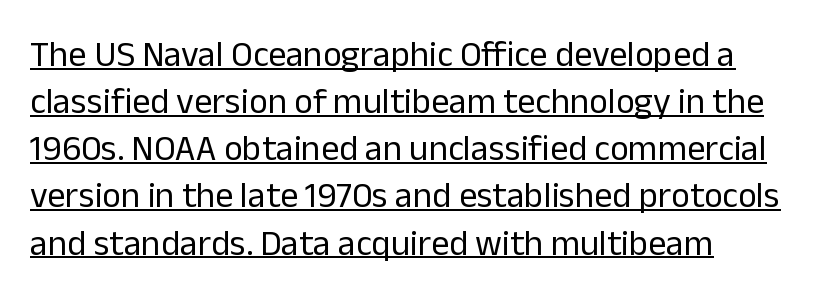
The image shows 36 px regular-weight sans-serif type, upright; set normal line spacing (1.31x), normal letter spacing, underlined; low stroke contrast and a medium x-height.
